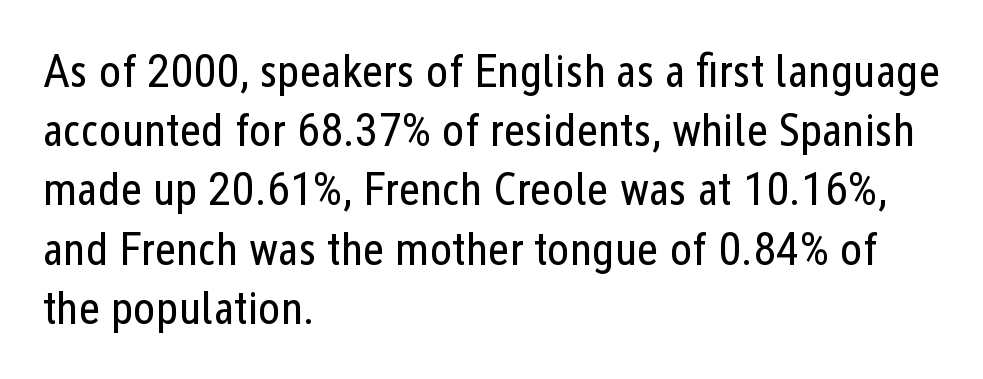
{"serif": "no", "italic": "no", "bold": "no", "weight": "regular", "width": "condensed", "stroke_contrast": "low", "x_height": "medium", "monospaced": "no", "underline": "no", "align": "left", "line_spacing": "normal", "line_spacing_ratio": 1.26, "letter_spacing": "normal", "letter_spacing_em": 0.0, "glyph_px": 47}
